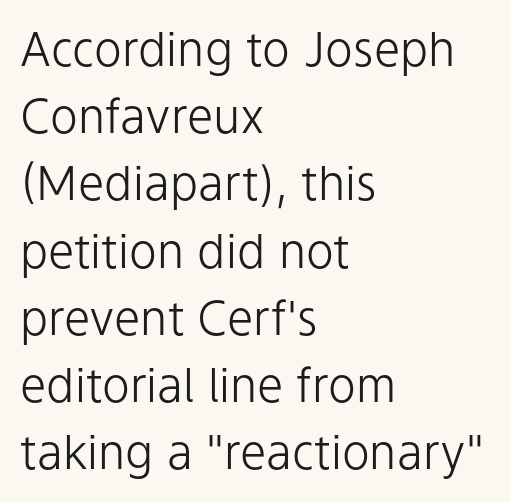
{"serif": "no", "italic": "no", "bold": "no", "weight": "light", "width": "normal", "stroke_contrast": "low", "x_height": "medium", "monospaced": "no", "underline": "no", "align": "left", "line_spacing": "normal", "line_spacing_ratio": 1.43, "letter_spacing": "normal", "letter_spacing_em": 0.0, "glyph_px": 47}
